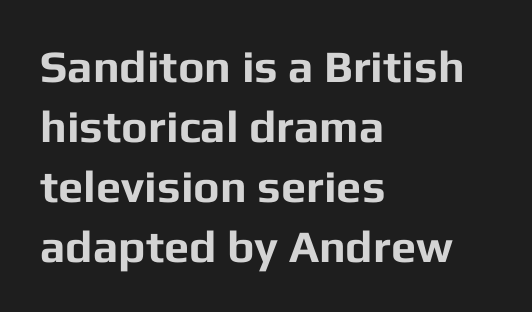
The image shows 45 px bold sans-serif type, upright; set left-aligned, normal line spacing (1.33x), normal letter spacing, not underlined; low stroke contrast and a medium x-height.
